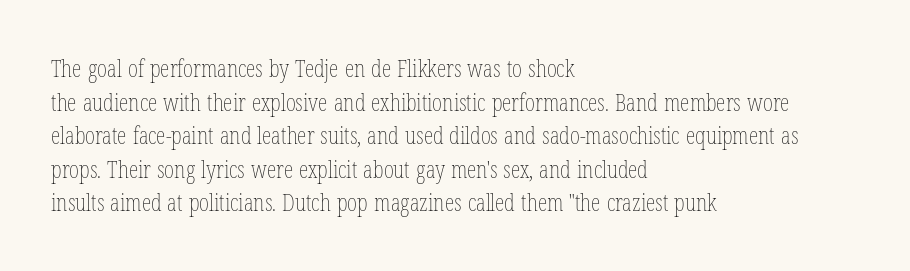
{"italic": "no", "bold": "no", "underline": "no", "align": "left", "line_spacing": "normal", "line_spacing_ratio": 1.4, "letter_spacing": "normal", "letter_spacing_em": 0.0, "glyph_px": 24}
